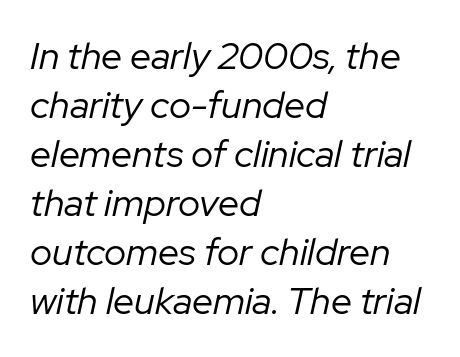
{"italic": "yes", "lean": "right", "slant_degrees": 12, "bold": "no", "weight": "regular", "width": "normal", "stroke_contrast": "low", "x_height": "medium", "monospaced": "no", "underline": "no", "align": "left", "line_spacing": "normal", "line_spacing_ratio": 1.29, "letter_spacing": "normal", "letter_spacing_em": 0.0, "glyph_px": 38}
